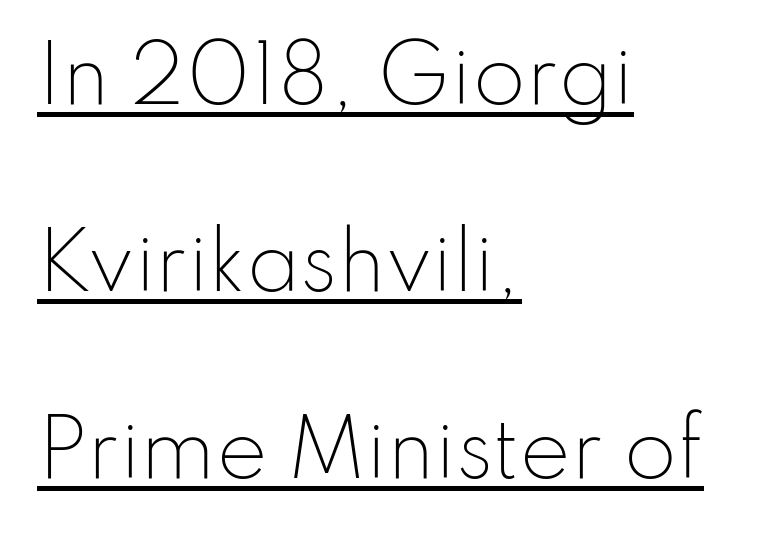
{"serif": "no", "italic": "no", "bold": "no", "weight": "light", "width": "normal", "stroke_contrast": "low", "x_height": "small", "monospaced": "no", "underline": "yes", "align": "left", "line_spacing": "loose", "line_spacing_ratio": 2.43, "letter_spacing": "normal", "letter_spacing_em": 0.0, "glyph_px": 77}
